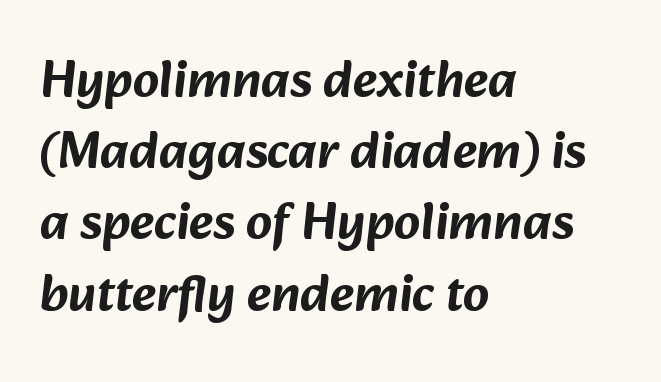
Q: Is the typeface a serif or a sans-serif typeface? A: Sans-serif.
Q: Is the text underlined? A: No.
Q: How is the paragraph aligned? A: Left-aligned.
Q: Is the spacing between letters normal or unusually wide? A: Normal.
Q: Is the spacing between lines tight, normal or loose? A: Normal.
Q: Width (condensed, normal, or wide)? A: Normal.
Q: Stroke contrast? A: Low.
Q: x-height? A: Medium.
Q: Monospaced? A: No.
